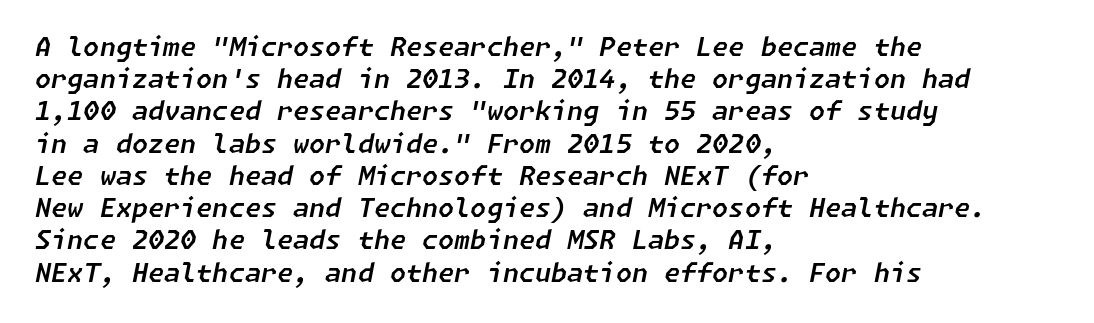
The image shows 26 px text type, italic (leaning right); set left-aligned, line spacing 1.24x, normal letter spacing, not underlined.
